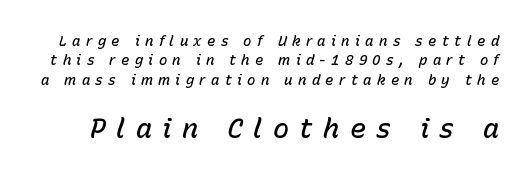
{"italic": "yes", "lean": "right", "slant_degrees": 15, "bold": "semi", "underline": "no", "line_spacing": "normal", "line_spacing_ratio": 1.38, "letter_spacing": "wide", "letter_spacing_em": 0.38, "larger_block": "second", "size_ratio": 1.93, "glyph_px": 27}
